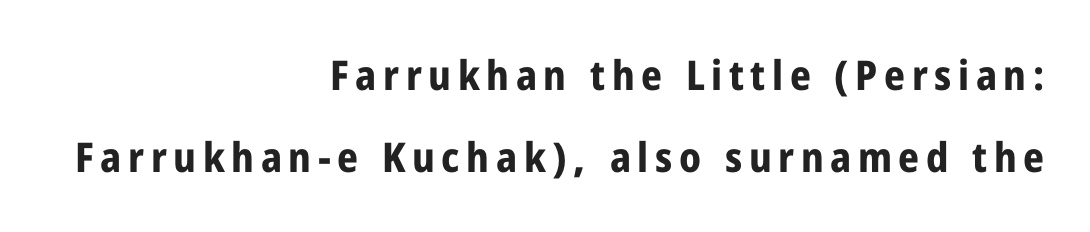
Q: Is the text bold? A: Yes.
Q: Is the text italic (slanted)? A: No, it is upright.
Q: Is the typeface a serif or a sans-serif typeface? A: Sans-serif.
Q: Is the text underlined? A: No.
Q: How is the paragraph aligned? A: Right-aligned.
Q: Is the spacing between lines tight, normal or loose? A: Loose.
Q: Width (condensed, normal, or wide)? A: Condensed.
Q: Stroke contrast? A: Low.
Q: x-height? A: Medium.
Q: Monospaced? A: No.
